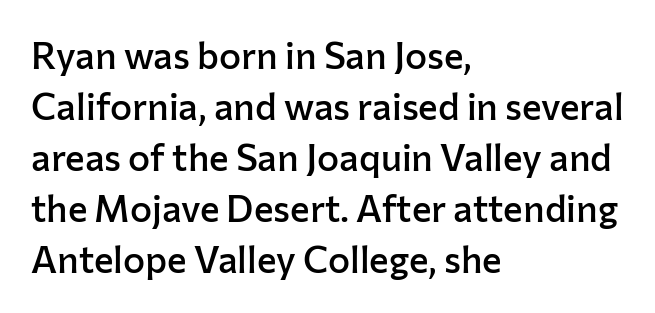
{"serif": "no", "italic": "no", "bold": "semi", "weight": "semibold", "width": "normal", "stroke_contrast": "low", "x_height": "medium", "monospaced": "no", "underline": "no", "align": "left", "line_spacing": "normal", "line_spacing_ratio": 1.38, "letter_spacing": "normal", "letter_spacing_em": 0.0, "glyph_px": 37}
